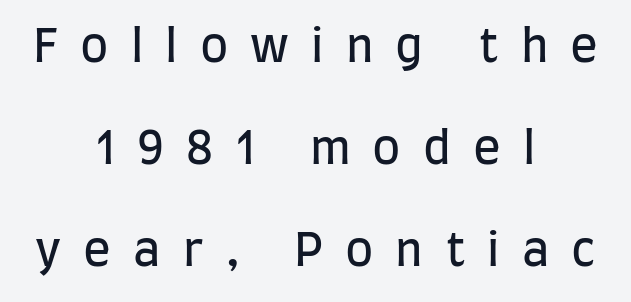
The image shows 46 px regular-weight, condensed sans-serif type, upright; set centered, loose line spacing (2.22x), unusually wide letter spacing (+0.48 em), not underlined; low stroke contrast and a large x-height.
